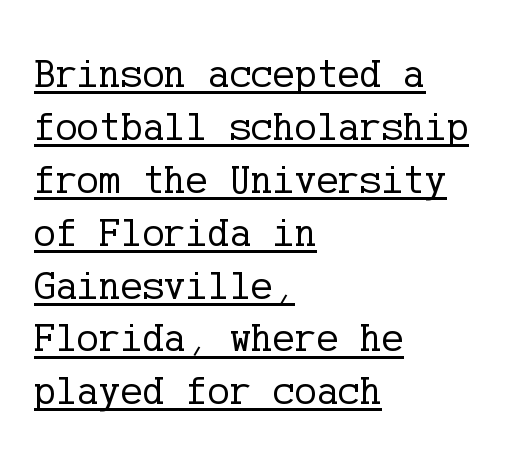
Q: Is the text bold? A: No.
Q: Is the text italic (slanted)? A: No, it is upright.
Q: Is the typeface a serif or a sans-serif typeface? A: Serif.
Q: Is the text underlined? A: Yes.
Q: How is the paragraph aligned? A: Left-aligned.
Q: Is the spacing between letters normal or unusually wide? A: Normal.
Q: Is the spacing between lines tight, normal or loose? A: Normal.
Q: Width (condensed, normal, or wide)? A: Normal.
Q: Stroke contrast? A: Low.
Q: x-height? A: Medium.
